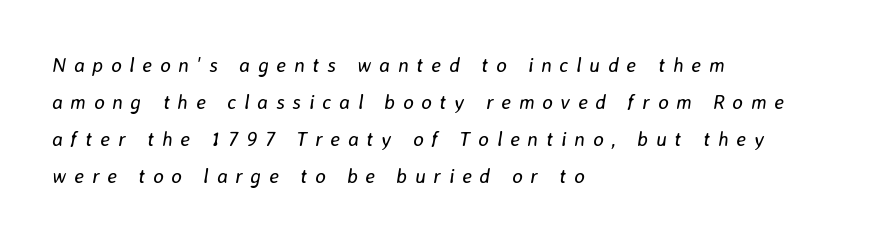
{"italic": "yes", "lean": "right", "slant_degrees": 8, "bold": "no", "underline": "no", "align": "left", "line_spacing_ratio": 1.85, "letter_spacing": "wide", "letter_spacing_em": 0.39, "glyph_px": 20}
